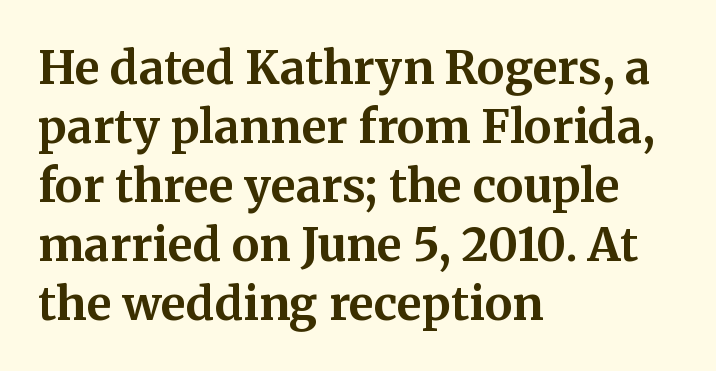
{"serif": "yes", "italic": "no", "bold": "yes", "weight": "bold", "width": "normal", "stroke_contrast": "medium", "x_height": "medium", "monospaced": "no", "underline": "no", "align": "left", "line_spacing": "normal", "line_spacing_ratio": 1.28, "letter_spacing": "normal", "letter_spacing_em": 0.0, "glyph_px": 46}
